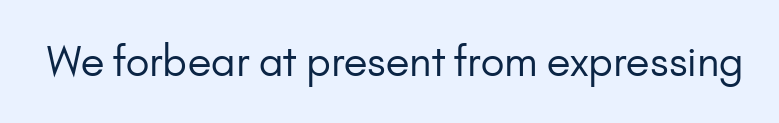
Nobody drew a line under any word here. Proportional: the letters do not fall into vertical columns. Ascenders rise straight up at ninety degrees. The line texture is even and compact thanks to regular tracking. A typesetter would label this face a sans.
